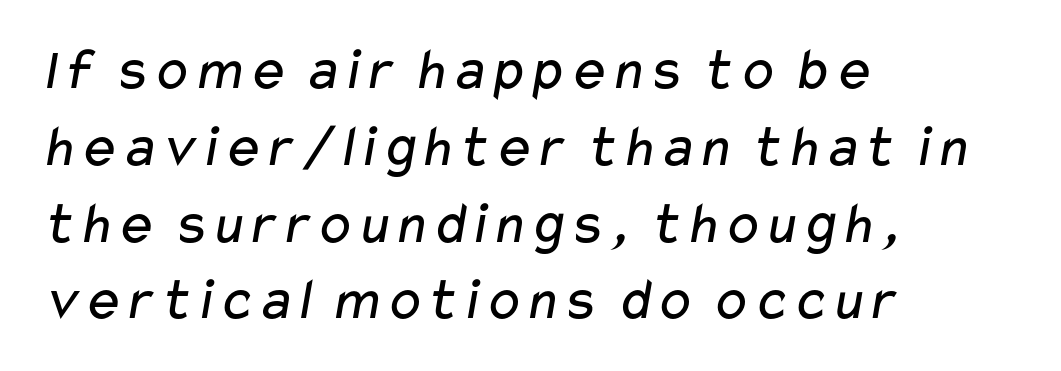
The space beneath each line is pristine and unruled. No extra ink here — the face is not bold. Varying glyph widths throughout — classic text-font behaviour. The typesetter chose a ragged-right arrangement here. Nothing unusual about the tracking: characters are spaced as the font intends. Rows of type keep a routine distance in the vertical direction.
